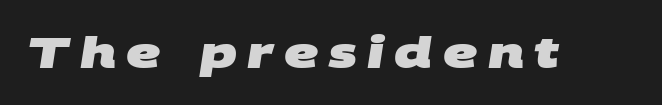
Q: Is the text bold? A: Yes.
Q: Is the typeface a serif or a sans-serif typeface? A: Sans-serif.
Q: Is the text underlined? A: No.
Q: Is the spacing between letters normal or unusually wide? A: Unusually wide.
Q: Width (condensed, normal, or wide)? A: Wide.
Q: Stroke contrast? A: Medium.
Q: x-height? A: Large.
Q: Monospaced? A: No.
